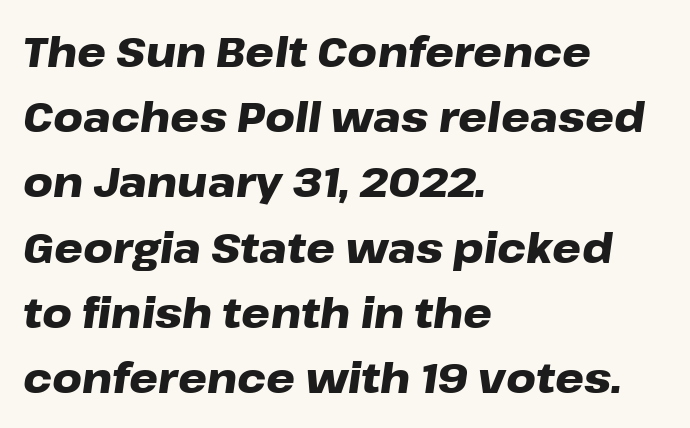
The image shows 41 px heavy, wide type, italic (leaning right); set left-aligned, normal line spacing (1.59x), normal letter spacing, not underlined; low stroke contrast and a medium x-height.
